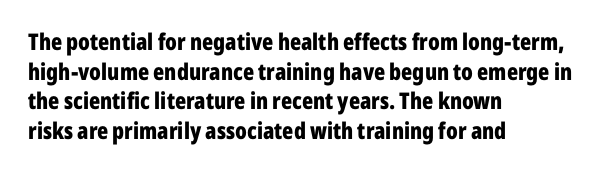
{"italic": "no", "bold": "yes", "underline": "no", "align": "left", "line_spacing": "normal", "line_spacing_ratio": 1.29, "letter_spacing": "normal", "letter_spacing_em": 0.0, "glyph_px": 23}
